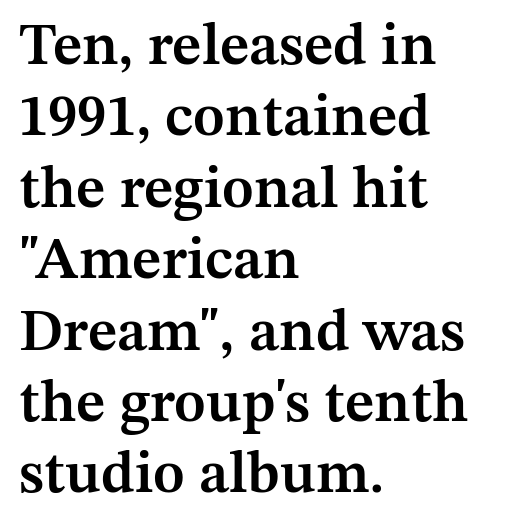
In terms of weight, the rendering is demibold, just under bold. The typesetter chose a ragged-right arrangement here. The type sits square on the baseline with zero lean. The area under the type is left untouched.
